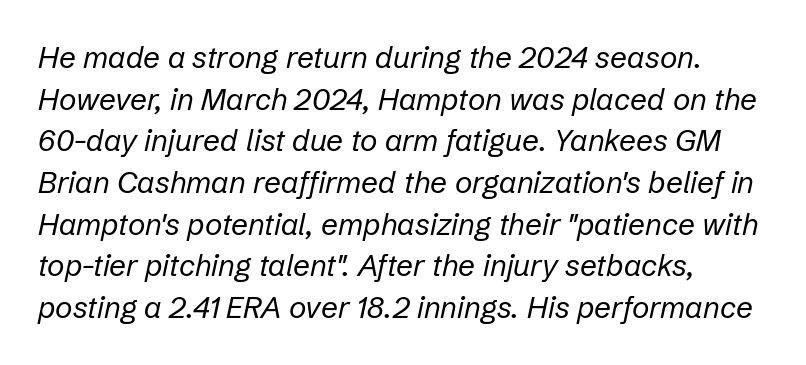
{"italic": "yes", "lean": "right", "slant_degrees": 12, "bold": "no", "weight": "regular", "width": "normal", "stroke_contrast": "low", "x_height": "medium", "monospaced": "no", "underline": "no", "align": "left", "line_spacing": "normal", "line_spacing_ratio": 1.39, "letter_spacing": "normal", "letter_spacing_em": 0.0, "glyph_px": 30}
